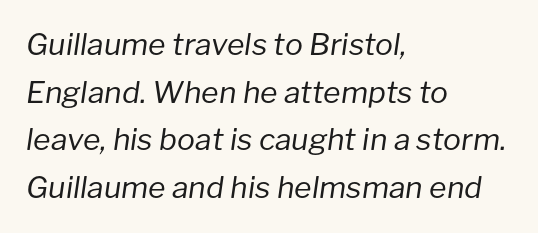
The image shows 30 px regular-weight type, italic (leaning right); set left-aligned, normal line spacing (1.59x), normal letter spacing, not underlined; low stroke contrast and a medium x-height.
